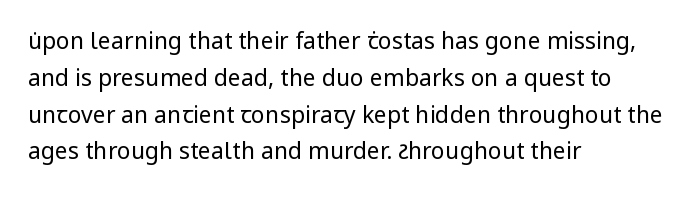
The rendering uses a moderate line-height, typical for paragraphs. The cut favours lightness, reaching ordinary text weight at its darkest. This is roman type, the default non-slanted kind. A student would call this left alignment; a typographer would say flush left, rag right. Honestly, there is no underline to notice here at all. The letterforms sit shoulder to shoulder at normal distance.
